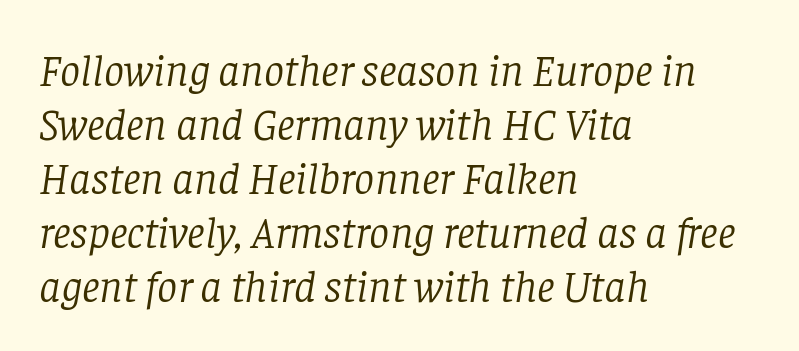
Q: Is the text bold? A: No.
Q: Is the text italic (slanted)? A: Yes, it leans right by about 8 degrees.
Q: Is the typeface a serif or a sans-serif typeface? A: Serif.
Q: Is the text underlined? A: No.
Q: How is the paragraph aligned? A: Left-aligned.
Q: Is the spacing between letters normal or unusually wide? A: Normal.
Q: Width (condensed, normal, or wide)? A: Normal.
Q: Stroke contrast? A: Low.
Q: x-height? A: Large.
Q: Monospaced? A: No.
